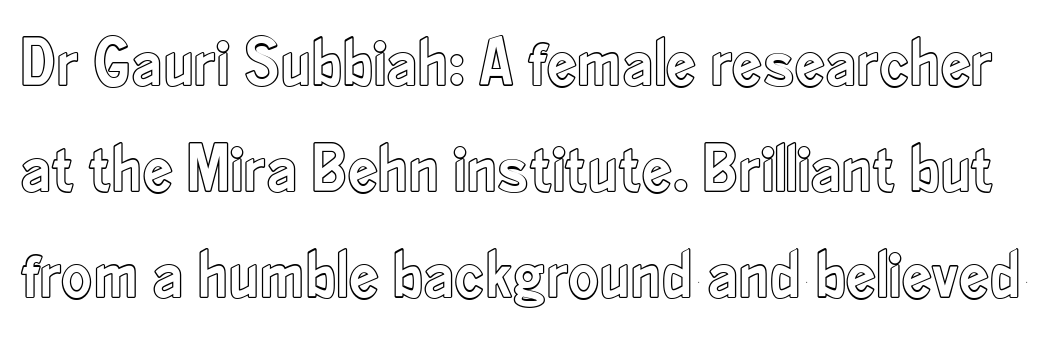
No word sits above an underline. These lines sit exactly where default settings would place them. Short note: letters normally spaced. Every character sits straight up, as roman type does. Looks like regular typesetting: each glyph gets only the width it needs.
